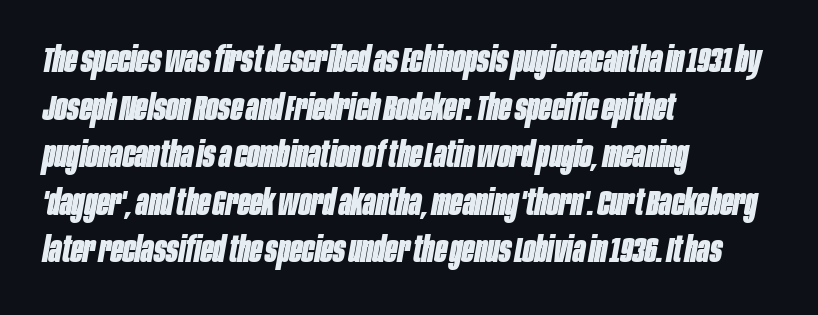
The image shows 36 px bold, condensed type, italic (leaning right); set left-aligned, normal line spacing (1.32x), normal letter spacing, not underlined; low stroke contrast and a large x-height.
